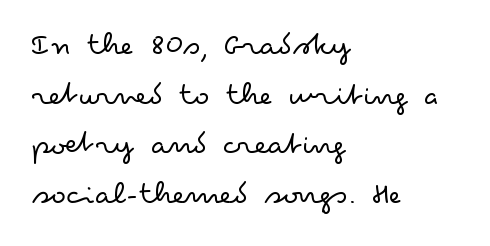
Q: Is the text bold? A: No.
Q: Is the text italic (slanted)? A: No, it is upright.
Q: Is the typeface a serif or a sans-serif typeface? A: Sans-serif.
Q: Is the text underlined? A: No.
Q: How is the paragraph aligned? A: Left-aligned.
Q: Is the spacing between letters normal or unusually wide? A: Normal.
Q: Is the spacing between lines tight, normal or loose? A: Normal.
Q: Width (condensed, normal, or wide)? A: Wide.
Q: Stroke contrast? A: Low.
Q: x-height? A: Small.
Q: Monospaced? A: No.
